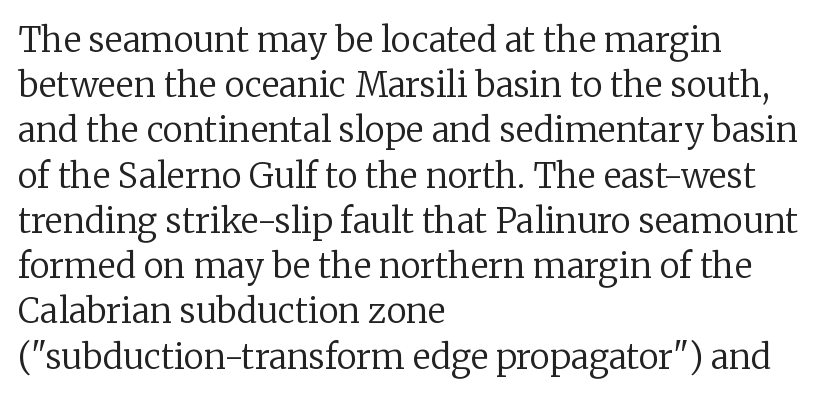
{"serif": "yes", "italic": "no", "bold": "no", "weight": "regular", "width": "normal", "stroke_contrast": "low", "x_height": "medium", "monospaced": "no", "underline": "no", "align": "left", "line_spacing": "normal", "line_spacing_ratio": 1.33, "letter_spacing": "normal", "letter_spacing_em": 0.0, "glyph_px": 34}
